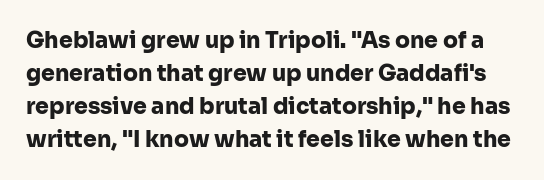
The passage shown has conventional tracking throughout. The letters stand upright; this is a roman face. Beneath every word, the page is bare. In terms of weight, the rendering is a true, heavy bold. The vertical gap from one line to the next is medium.
